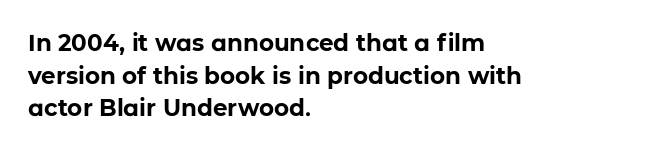
The image shows 23 px bold type, upright; set left-aligned, normal line spacing (1.42x), normal letter spacing, not underlined.
